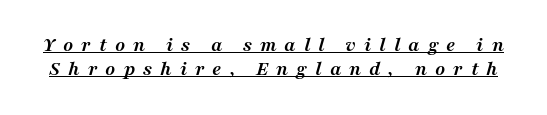
Q: Is the text bold? A: Yes.
Q: Is the text italic (slanted)? A: Yes, it leans right by about 16 degrees.
Q: Is the text underlined? A: Yes.
Q: Is the spacing between letters normal or unusually wide? A: Unusually wide.
Q: Is the spacing between lines tight, normal or loose? A: Tight.
